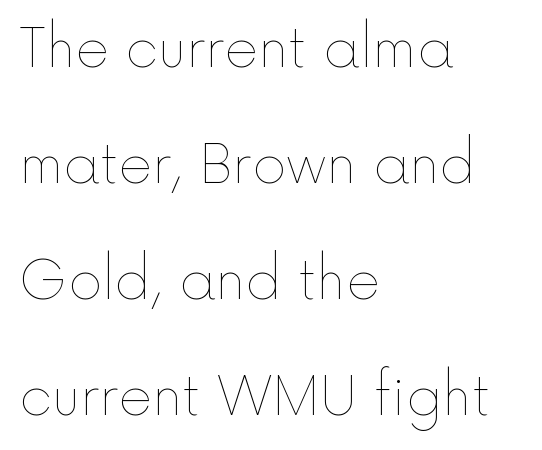
{"italic": "no", "bold": "no", "weight": "thin", "width": "normal", "x_height": "medium", "monospaced": "no", "underline": "no", "align": "left", "line_spacing": "loose", "line_spacing_ratio": 2.23, "letter_spacing": "normal", "letter_spacing_em": 0.0, "glyph_px": 52}
